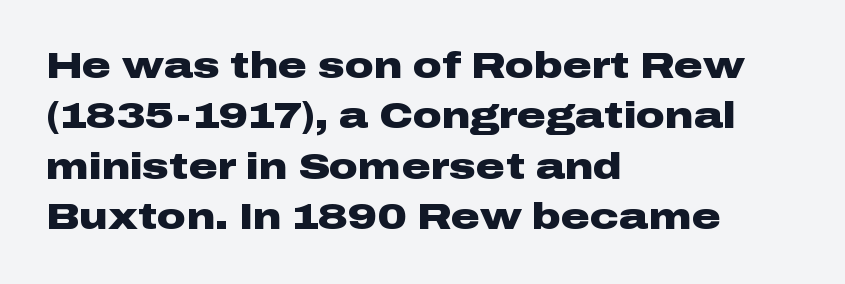
Q: Is the text bold? A: Yes.
Q: Is the text italic (slanted)? A: No, it is upright.
Q: Is the typeface a serif or a sans-serif typeface? A: Sans-serif.
Q: Is the text underlined? A: No.
Q: How is the paragraph aligned? A: Left-aligned.
Q: Is the spacing between letters normal or unusually wide? A: Normal.
Q: Is the spacing between lines tight, normal or loose? A: Normal.
Q: Width (condensed, normal, or wide)? A: Wide.
Q: Stroke contrast? A: Low.
Q: x-height? A: Medium.
Q: Monospaced? A: No.
